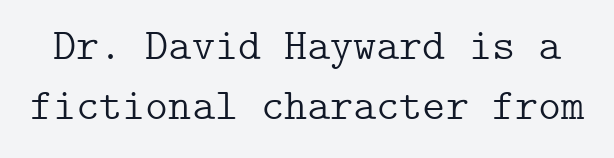
Q: Is the text bold? A: No.
Q: Is the text italic (slanted)? A: No, it is upright.
Q: Is the typeface a serif or a sans-serif typeface? A: Serif.
Q: Is the text underlined? A: No.
Q: Is the spacing between letters normal or unusually wide? A: Normal.
Q: Is the spacing between lines tight, normal or loose? A: Normal.
Q: Width (condensed, normal, or wide)? A: Normal.
Q: Stroke contrast? A: Low.
Q: x-height? A: Medium.
